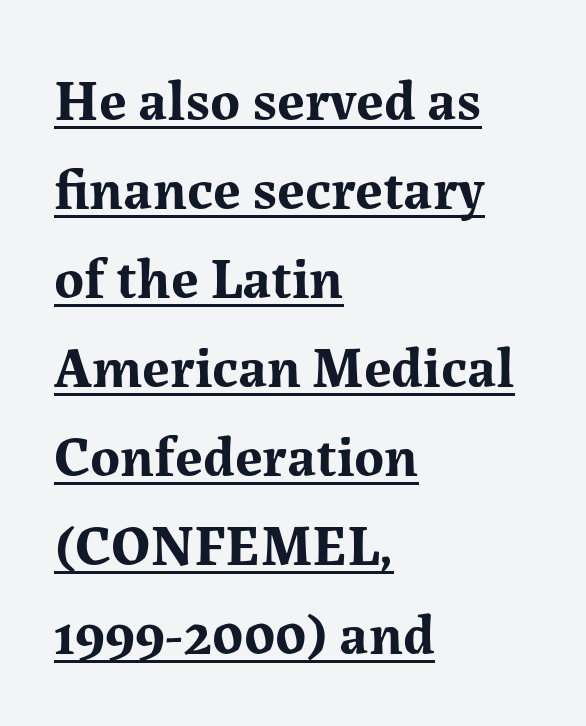
You could not count columns in this text — the font is proportionally spaced. These lines keep a tight, regular rhythm from letter to letter. Italic: no, the glyphs are upright roman. The rendering uses a moderate line-height, typical for paragraphs.
